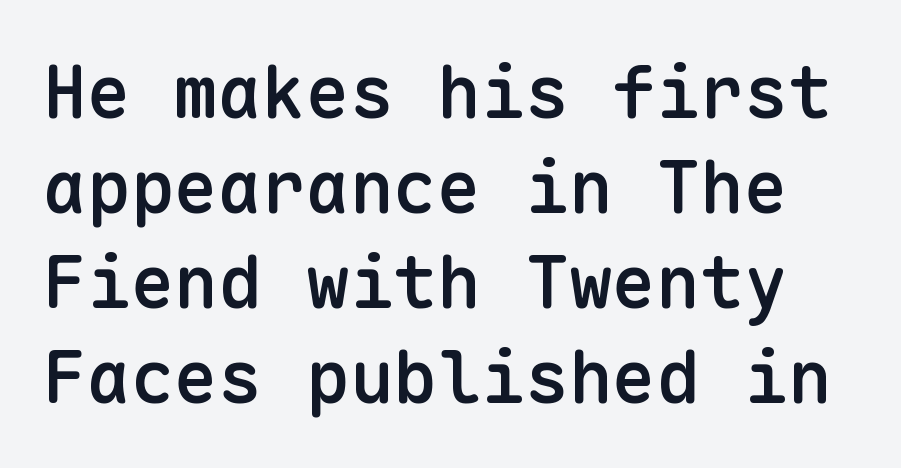
{"serif": "no", "italic": "no", "bold": "semi", "weight": "semibold", "width": "normal", "stroke_contrast": "low", "x_height": "medium", "monospaced": "yes", "underline": "no", "line_spacing": "normal", "line_spacing_ratio": 1.3, "letter_spacing": "normal", "letter_spacing_em": 0.0, "glyph_px": 73}
